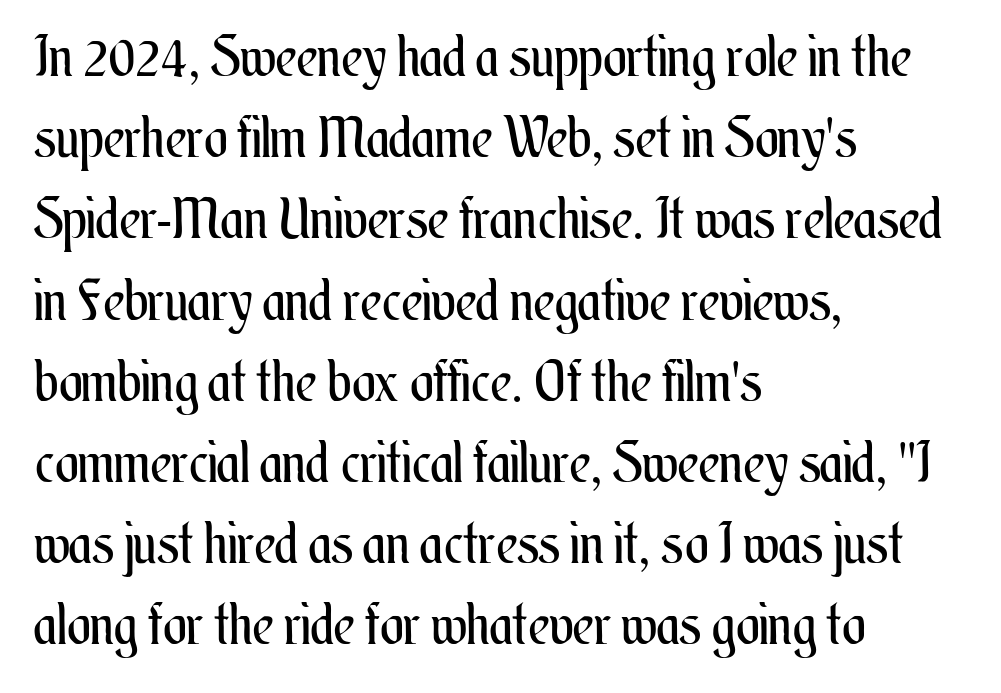
The image shows 56 px regular-weight, condensed type, upright; set left-aligned, normal line spacing (1.45x), normal letter spacing, not underlined; medium stroke contrast and a small x-height.
